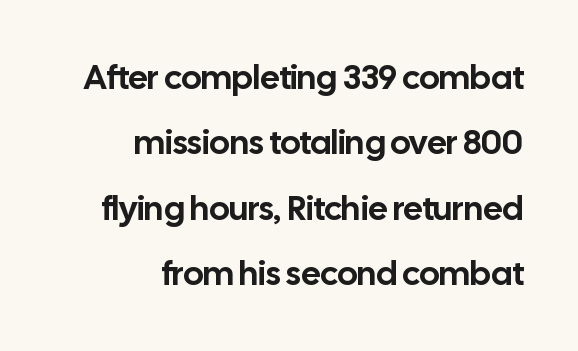
The image shows 34 px sans-serif type, upright; set right-aligned, loose line spacing (1.92x), normal letter spacing, not underlined; low stroke contrast and a medium x-height.
